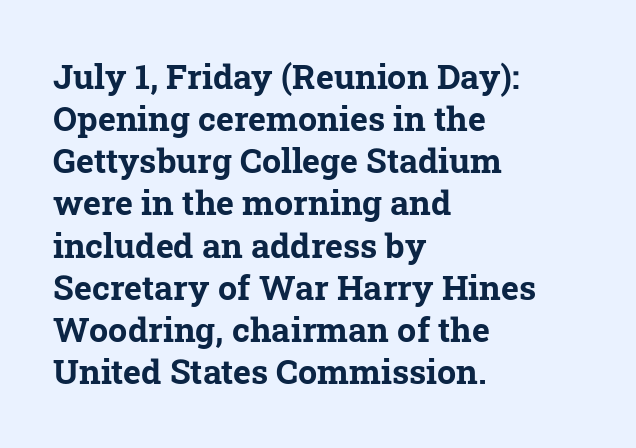
Q: Is the text bold? A: Yes.
Q: Is the typeface a serif or a sans-serif typeface? A: Serif.
Q: Is the text underlined? A: No.
Q: How is the paragraph aligned? A: Left-aligned.
Q: Is the spacing between letters normal or unusually wide? A: Normal.
Q: Width (condensed, normal, or wide)? A: Normal.
Q: Stroke contrast? A: Low.
Q: x-height? A: Medium.
Q: Monospaced? A: No.
